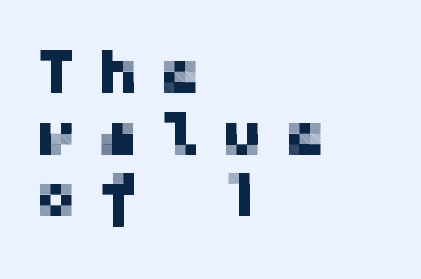
Does the leading feel generous? Not at all — it's pinched. Typeset ragged right — the left edge is the straight one. Here the glyphs are tracked loosely, breaking word shapes into spaced letters. Glance below the letters and you will spot only blank space.
